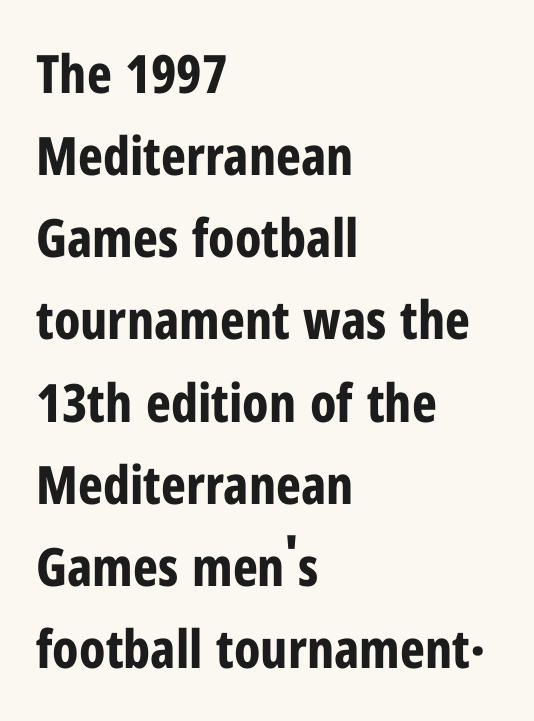
{"serif": "no", "italic": "no", "bold": "yes", "weight": "bold", "width": "condensed", "stroke_contrast": "low", "x_height": "medium", "monospaced": "no", "underline": "no", "align": "left", "line_spacing": "normal", "line_spacing_ratio": 1.55, "letter_spacing": "normal", "letter_spacing_em": 0.0, "glyph_px": 53}
